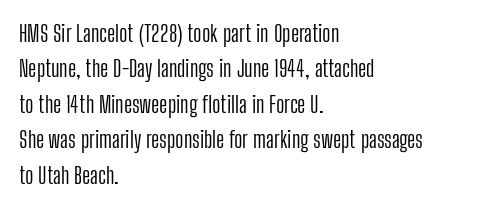
The image shows 23 px text type, upright; set left-aligned, normal line spacing (1.54x), normal letter spacing, not underlined.
